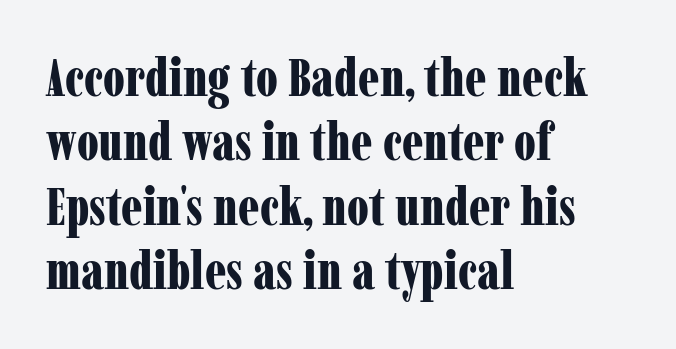
Q: Is the text bold? A: Yes.
Q: Is the text italic (slanted)? A: No, it is upright.
Q: Is the typeface a serif or a sans-serif typeface? A: Serif.
Q: Is the text underlined? A: No.
Q: How is the paragraph aligned? A: Left-aligned.
Q: Is the spacing between letters normal or unusually wide? A: Normal.
Q: Width (condensed, normal, or wide)? A: Condensed.
Q: Stroke contrast? A: Low.
Q: x-height? A: Medium.
Q: Monospaced? A: No.
